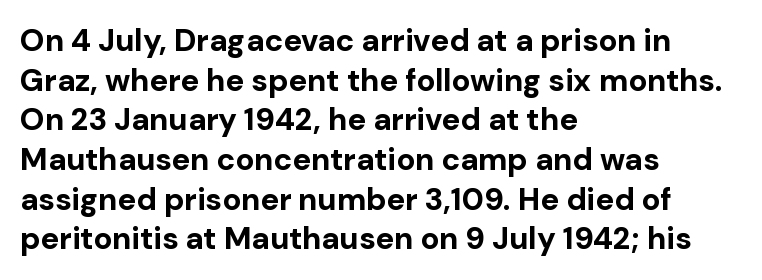
Q: Is the text bold? A: Yes.
Q: Is the text italic (slanted)? A: No, it is upright.
Q: Is the typeface a serif or a sans-serif typeface? A: Sans-serif.
Q: Is the text underlined? A: No.
Q: How is the paragraph aligned? A: Left-aligned.
Q: Is the spacing between letters normal or unusually wide? A: Normal.
Q: Is the spacing between lines tight, normal or loose? A: Normal.
Q: Width (condensed, normal, or wide)? A: Normal.
Q: Stroke contrast? A: Low.
Q: x-height? A: Medium.
Q: Monospaced? A: No.
